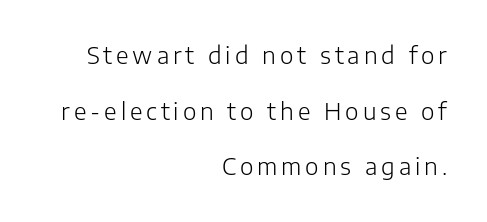
Q: Is the text bold? A: No.
Q: Is the text italic (slanted)? A: No, it is upright.
Q: Is the text underlined? A: No.
Q: How is the paragraph aligned? A: Right-aligned.
Q: Is the spacing between lines tight, normal or loose? A: Loose.
